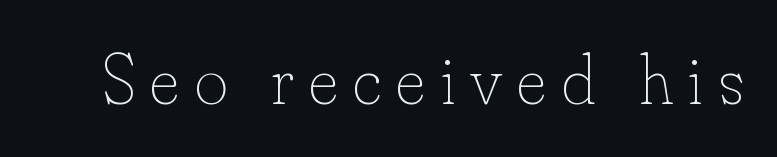
The image shows 71 px thin type, upright; set unusually wide letter spacing (+0.22 em), not underlined; low stroke contrast and a small x-height.
